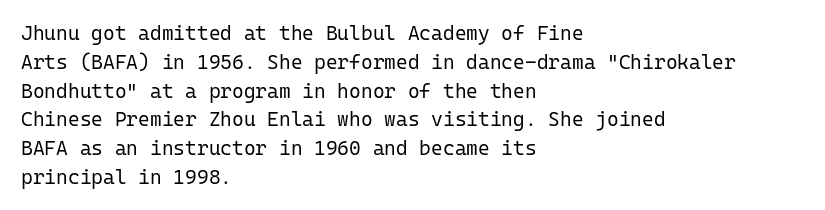
Q: Is the text bold? A: No.
Q: Is the text italic (slanted)? A: No, it is upright.
Q: Is the text underlined? A: No.
Q: How is the paragraph aligned? A: Left-aligned.
Q: Is the spacing between letters normal or unusually wide? A: Normal.
Q: Is the spacing between lines tight, normal or loose? A: Normal.
